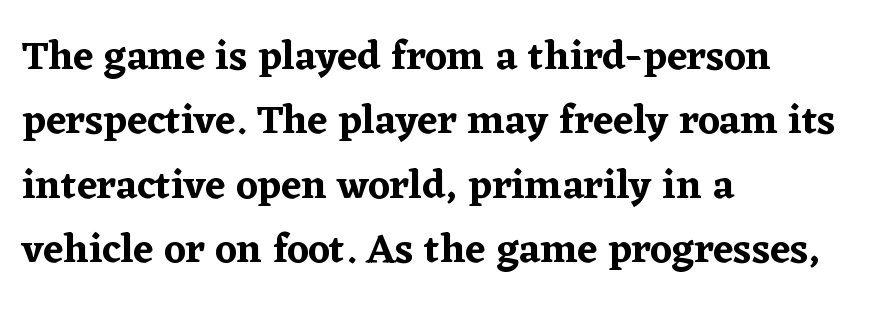
The image shows 41 px serif type, upright; set left-aligned, normal line spacing (1.57x), normal letter spacing, not underlined; low stroke contrast and a medium x-height.
